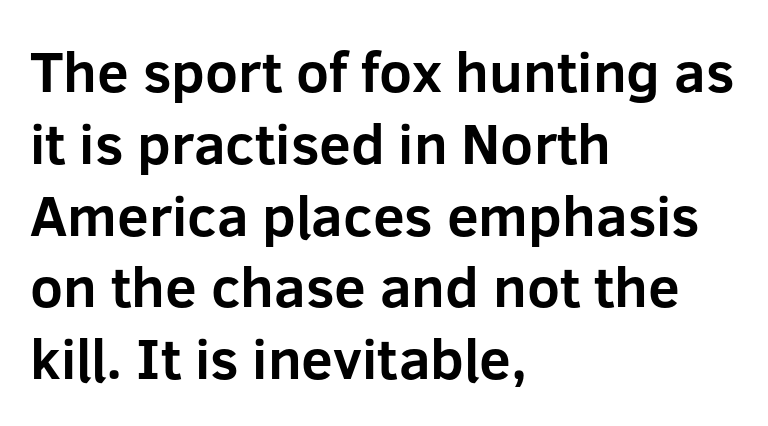
Q: Is the text bold? A: Yes.
Q: Is the text italic (slanted)? A: No, it is upright.
Q: Is the typeface a serif or a sans-serif typeface? A: Sans-serif.
Q: Is the text underlined? A: No.
Q: How is the paragraph aligned? A: Left-aligned.
Q: Is the spacing between letters normal or unusually wide? A: Normal.
Q: Is the spacing between lines tight, normal or loose? A: Normal.
Q: Width (condensed, normal, or wide)? A: Normal.
Q: Stroke contrast? A: Low.
Q: x-height? A: Medium.
Q: Monospaced? A: No.
